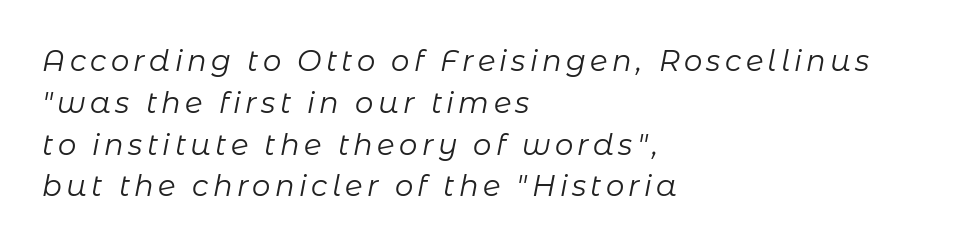
{"italic": "yes", "lean": "right", "slant_degrees": 11, "bold": "no", "weight": "regular", "width": "normal", "stroke_contrast": "low", "x_height": "medium", "monospaced": "no", "underline": "no", "align": "left", "line_spacing": "normal", "line_spacing_ratio": 1.44, "glyph_px": 29}
